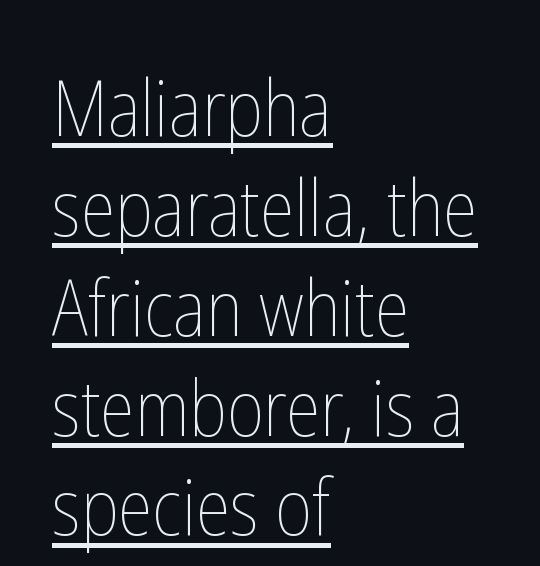
The image shows 78 px thin, condensed type, upright; set left-aligned, normal line spacing (1.28x), normal letter spacing, underlined; low stroke contrast and a medium x-height.
